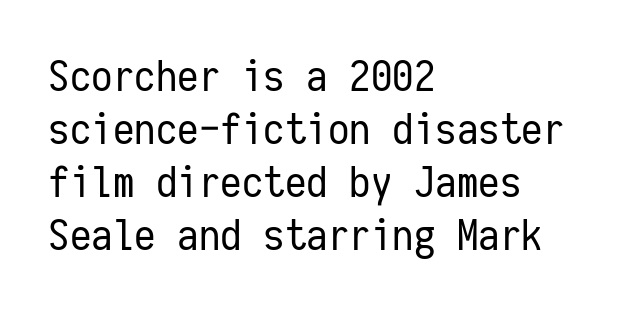
Q: Is the text bold? A: No.
Q: Is the text italic (slanted)? A: No, it is upright.
Q: Is the typeface a serif or a sans-serif typeface? A: Sans-serif.
Q: Is the text underlined? A: No.
Q: How is the paragraph aligned? A: Left-aligned.
Q: Is the spacing between letters normal or unusually wide? A: Normal.
Q: Width (condensed, normal, or wide)? A: Condensed.
Q: Stroke contrast? A: Low.
Q: x-height? A: Medium.
Q: Monospaced? A: Yes.
